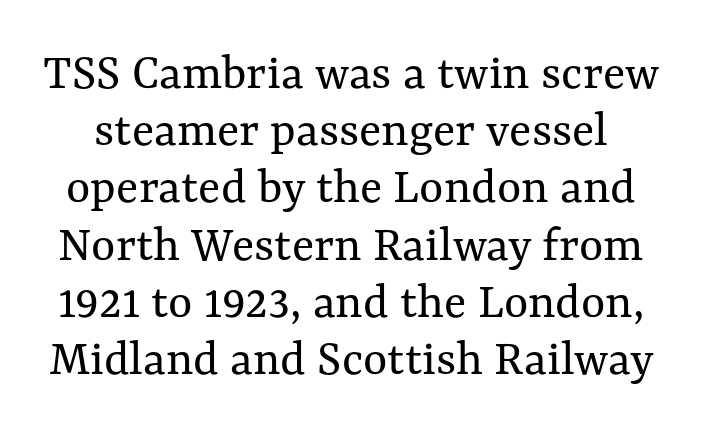
The image shows 52 px regular-weight type, upright; set tight line spacing (1.1x), normal letter spacing, not underlined; medium stroke contrast and a medium x-height.
